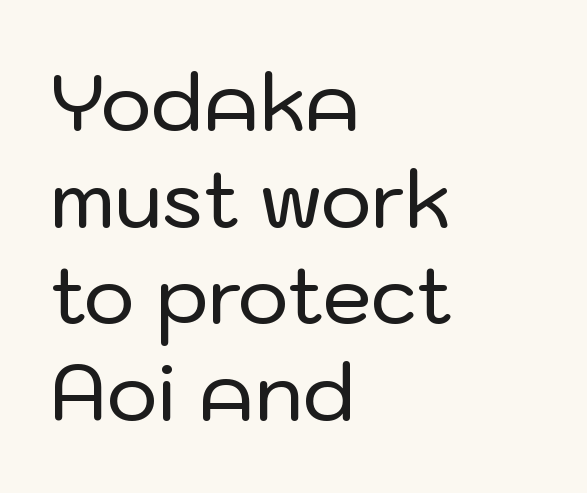
Q: Is the text italic (slanted)? A: No, it is upright.
Q: Is the typeface a serif or a sans-serif typeface? A: Sans-serif.
Q: Is the text underlined? A: No.
Q: How is the paragraph aligned? A: Left-aligned.
Q: Is the spacing between letters normal or unusually wide? A: Normal.
Q: Width (condensed, normal, or wide)? A: Normal.
Q: Stroke contrast? A: Low.
Q: x-height? A: Medium.
Q: Monospaced? A: No.
